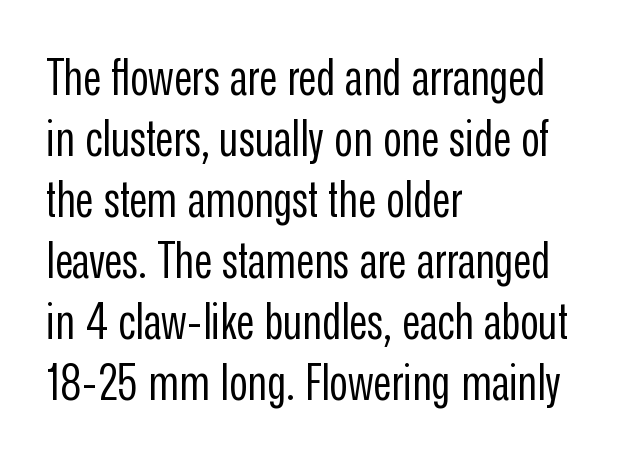
Plain, unruled lines of type. The rendering uses natural spacing where letterforms have individual widths. You can tell it's not italic because the verticals are truly vertical. Leftover space on each line is placed entirely after the last word. Students, note that the glyphs here touch the page at normal intervals.
